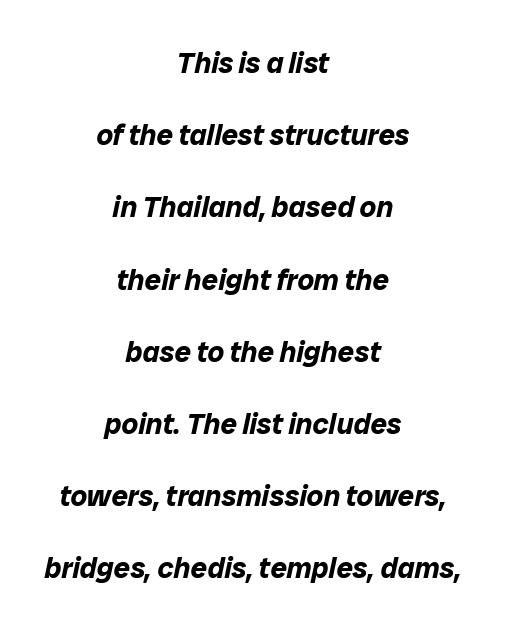
Q: Is the text bold? A: Yes.
Q: Is the text italic (slanted)? A: Yes, it leans right by about 12 degrees.
Q: Is the text underlined? A: No.
Q: How is the paragraph aligned? A: Centered.
Q: Is the spacing between letters normal or unusually wide? A: Normal.
Q: Is the spacing between lines tight, normal or loose? A: Loose.
Q: Width (condensed, normal, or wide)? A: Normal.
Q: Stroke contrast? A: Low.
Q: x-height? A: Medium.
Q: Monospaced? A: No.
